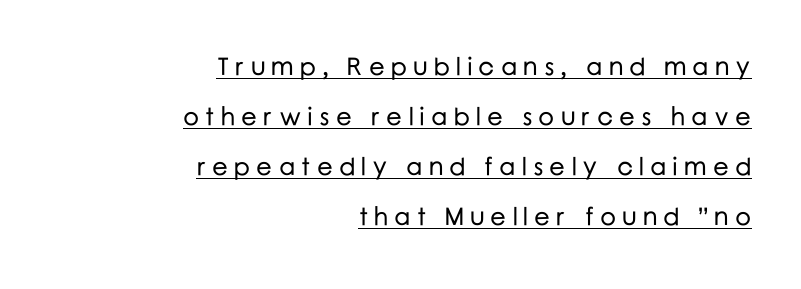
Q: Is the text italic (slanted)? A: No, it is upright.
Q: Is the text underlined? A: Yes.
Q: How is the paragraph aligned? A: Right-aligned.
Q: Is the spacing between letters normal or unusually wide? A: Unusually wide.
Q: Is the spacing between lines tight, normal or loose? A: Loose.
